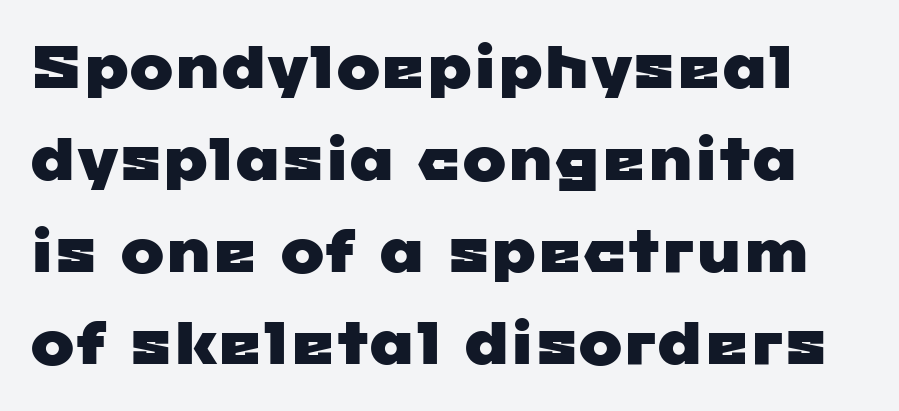
Think of a printed novel: that variable character pitch is what you see here. How would I describe the line gaps? Plain and ordinary. Only glyphs here, with clear space below each row. Grotesque or geometric, the face here clearly has no serifs.
